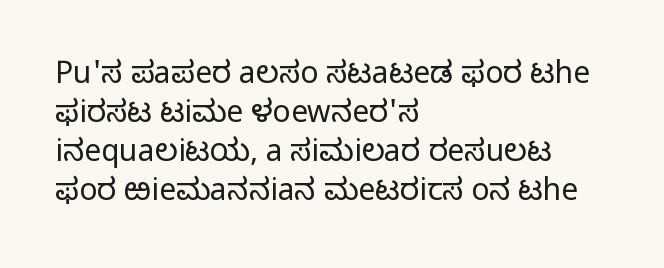
The image shows 30 px light sans-serif type, upright; set left-aligned, normal line spacing (1.3x), normal letter spacing, not underlined; low stroke contrast and a medium x-height.
